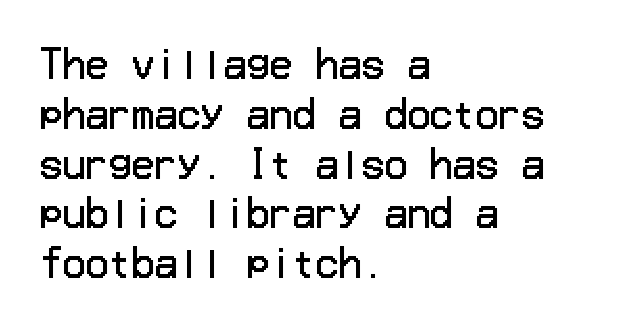
{"serif": "no", "italic": "no", "bold": "no", "weight": "regular", "width": "normal", "stroke_contrast": "low", "x_height": "medium", "underline": "no", "align": "left", "line_spacing": "normal", "line_spacing_ratio": 1.31, "letter_spacing": "normal", "letter_spacing_em": 0.0, "glyph_px": 38}
